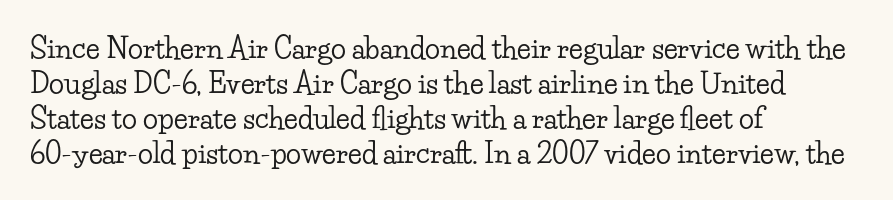
Q: Is the text italic (slanted)? A: No, it is upright.
Q: Is the typeface a serif or a sans-serif typeface? A: Serif.
Q: Is the text underlined? A: No.
Q: How is the paragraph aligned? A: Left-aligned.
Q: Is the spacing between letters normal or unusually wide? A: Normal.
Q: Is the spacing between lines tight, normal or loose? A: Normal.
Q: Width (condensed, normal, or wide)? A: Wide.
Q: Stroke contrast? A: Low.
Q: x-height? A: Small.
Q: Monospaced? A: No.
